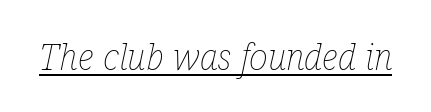
These lines were composed using italics. No extra ink here — the face is not bold. Somebody hit Ctrl+U on this one — the words are underlined. Each letter keeps its own natural width here, so spacing adapts to shape. Default kerning and tracking; the words read as compact shapes.
